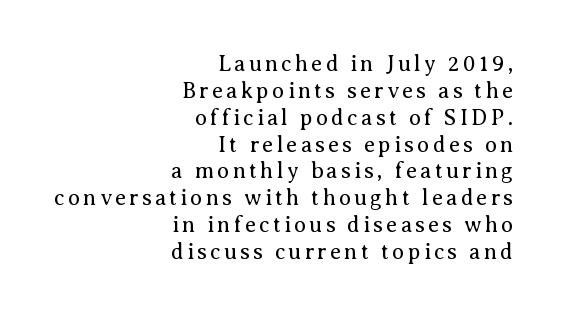
The strip under each line holds only bare page. Each line ends at the same right margin while the left side varies. Is the type heavy? It reads as light-to-regular instead. In terms of posture, this sample is upright.
